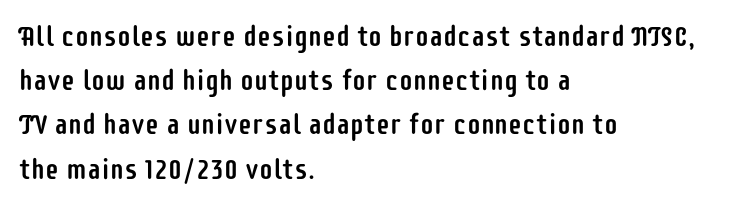
Regular leading. The specimen reads as upright at a glance. You can tell from the bare stems that sans-serif type was used. A student would call this left alignment; a typographer would say flush left, rag right. The words here are not underlined.
